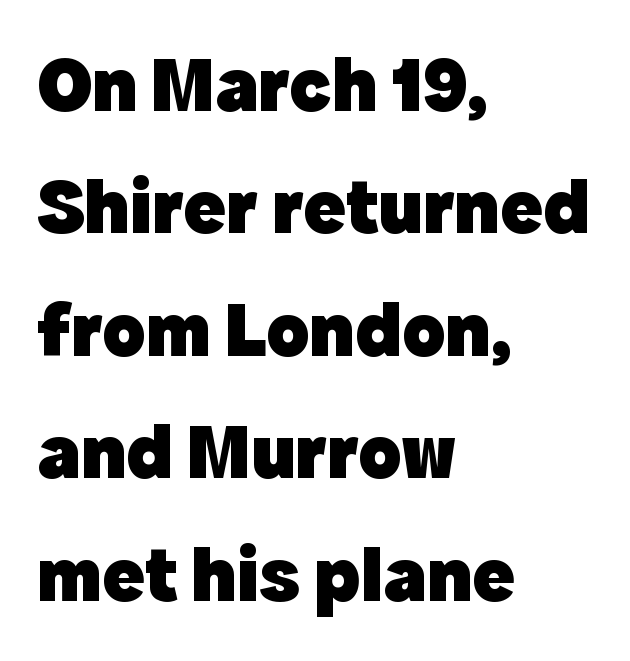
{"serif": "no", "italic": "no", "bold": "yes", "weight": "heavy", "width": "normal", "x_height": "medium", "monospaced": "no", "underline": "no", "align": "left", "line_spacing": "normal", "line_spacing_ratio": 1.55, "letter_spacing": "normal", "letter_spacing_em": 0.0, "glyph_px": 79}
